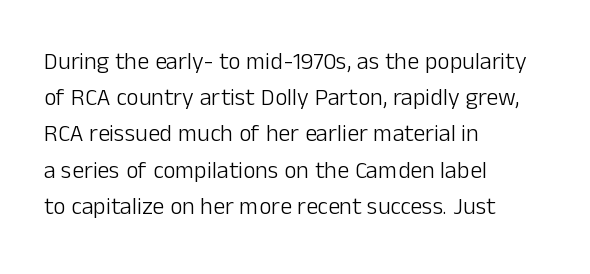
{"italic": "no", "bold": "no", "underline": "no", "align": "left", "line_spacing": "normal", "line_spacing_ratio": 1.51, "letter_spacing": "normal", "letter_spacing_em": 0.0, "glyph_px": 24}
